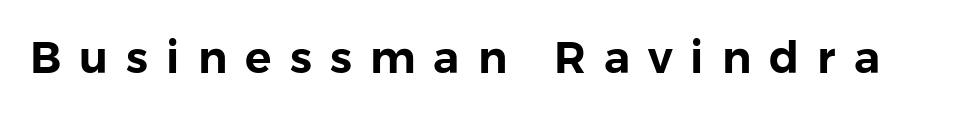
The image shows 44 px sans-serif type, upright; set unusually wide letter spacing (+0.41 em), not underlined; low stroke contrast and a medium x-height.
